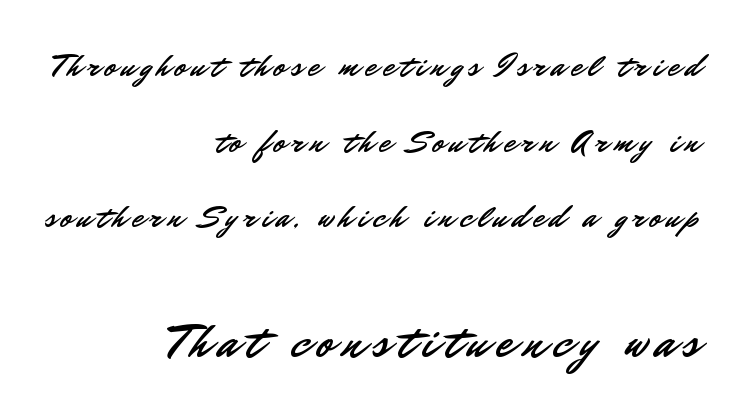
Q: Is the text italic (slanted)? A: Yes.
Q: Is the typeface a serif or a sans-serif typeface? A: Sans-serif.
Q: Is the text underlined? A: No.
Q: How is the paragraph aligned? A: Right-aligned.
Q: Is the spacing between lines tight, normal or loose? A: Loose.
Q: Which block of text is set in a larger size, the first (top) or the second (bottom)? A: The second (bottom) one.
Q: Width (condensed, normal, or wide)? A: Normal.
Q: Stroke contrast? A: Low.
Q: x-height? A: Small.
Q: Monospaced? A: No.
